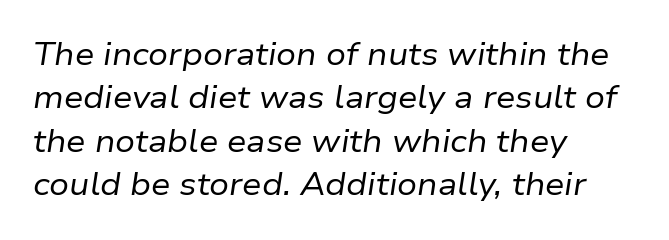
{"italic": "yes", "lean": "right", "slant_degrees": 9, "bold": "no", "weight": "regular", "width": "normal", "stroke_contrast": "low", "x_height": "medium", "monospaced": "no", "underline": "no", "align": "left", "line_spacing": "normal", "line_spacing_ratio": 1.4, "letter_spacing": "normal", "letter_spacing_em": 0.0, "glyph_px": 31}
